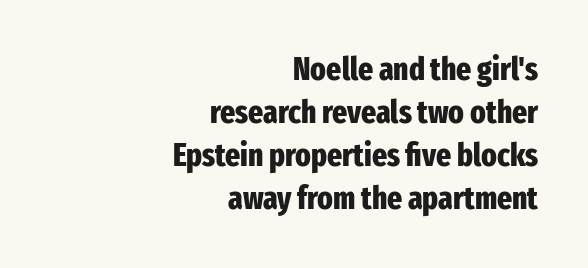
{"serif": "no", "italic": "no", "bold": "yes", "weight": "heavy", "width": "condensed", "stroke_contrast": "low", "x_height": "medium", "monospaced": "no", "underline": "no", "align": "right", "line_spacing": "normal", "line_spacing_ratio": 1.34, "letter_spacing": "normal", "letter_spacing_em": 0.0, "glyph_px": 32}
